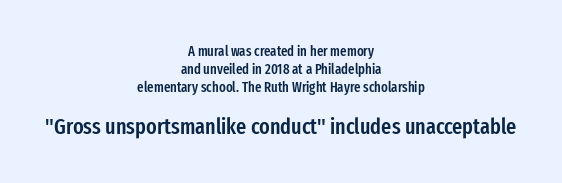
{"italic": "no", "bold": "semi", "underline": "no", "align": "center", "line_spacing": "normal", "line_spacing_ratio": 1.28, "letter_spacing": "normal", "letter_spacing_em": 0.0, "larger_block": "second", "size_ratio": 1.57, "glyph_px": 22}
